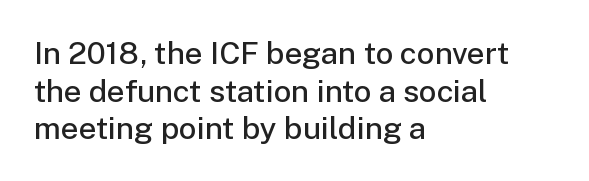
The image shows 31 px semibold sans-serif type, upright; set left-aligned, line spacing 1.21x, normal letter spacing, not underlined; low stroke contrast and a medium x-height.
